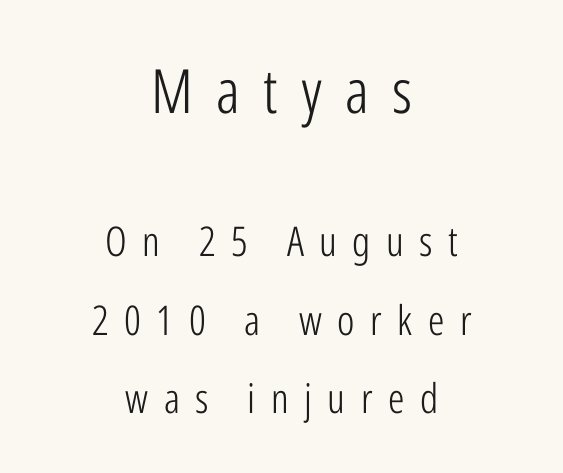
{"serif": "no", "italic": "no", "bold": "no", "weight": "light", "width": "condensed", "stroke_contrast": "low", "x_height": "medium", "monospaced": "no", "underline": "no", "align": "center", "line_spacing": "loose", "line_spacing_ratio": 1.91, "letter_spacing": "wide", "letter_spacing_em": 0.38, "larger_block": "first", "size_ratio": 1.49, "glyph_px": 61}
